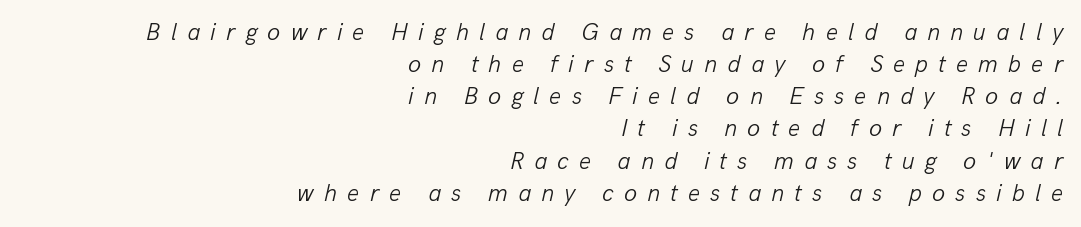
The image shows 24 px text type, italic (leaning right); set right-aligned, normal line spacing (1.34x), unusually wide letter spacing (+0.42 em), not underlined.
